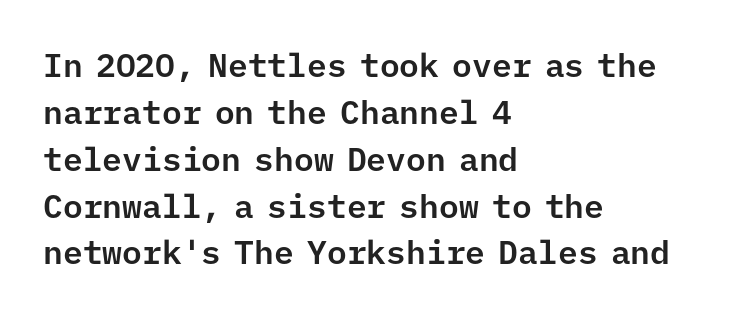
The image shows 33 px sans-serif type, upright, monospaced; set left-aligned, normal line spacing (1.42x), normal letter spacing, not underlined; low stroke contrast and a medium x-height.
